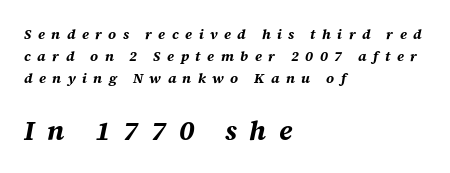
The image shows 27 px bold type, italic (leaning right); set left-aligned, normal line spacing (1.58x), unusually wide letter spacing (+0.46 em), not underlined; the second (bottom) block is 1.93x larger.
